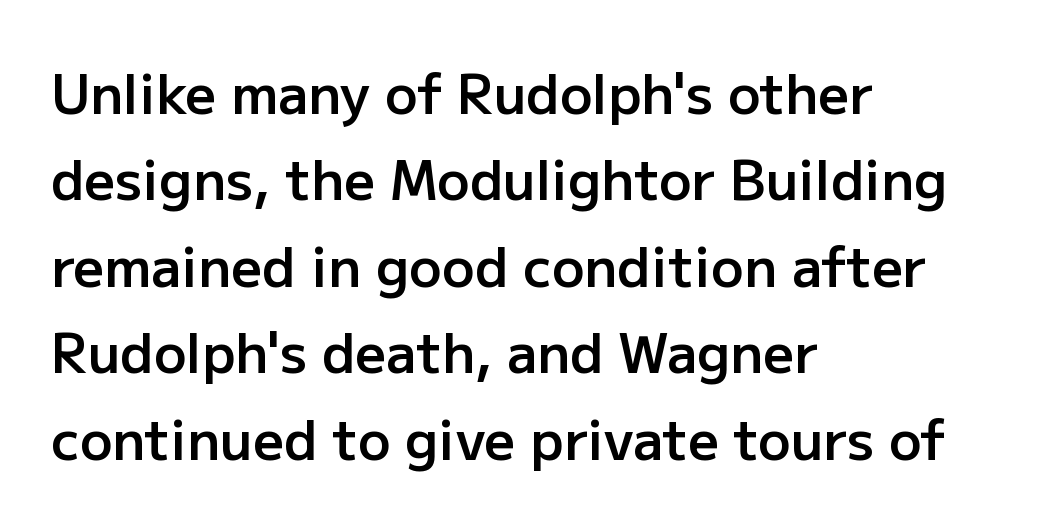
{"serif": "no", "italic": "no", "bold": "semi", "weight": "semibold", "width": "normal", "stroke_contrast": "low", "x_height": "medium", "monospaced": "no", "underline": "no", "align": "left", "line_spacing": "normal", "line_spacing_ratio": 1.6, "letter_spacing": "normal", "letter_spacing_em": 0.0, "glyph_px": 54}
